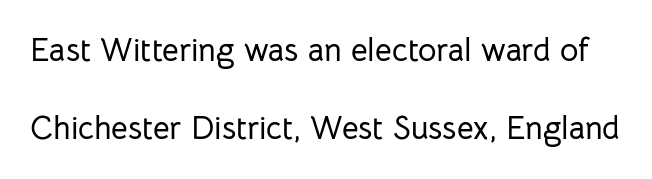
{"serif": "no", "italic": "no", "width": "normal", "stroke_contrast": "low", "x_height": "medium", "monospaced": "no", "underline": "no", "line_spacing": "loose", "line_spacing_ratio": 2.43, "letter_spacing": "normal", "letter_spacing_em": 0.0, "glyph_px": 32}
